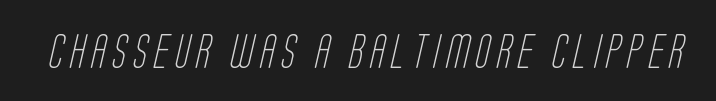
Q: Is the text bold? A: No.
Q: Is the typeface a serif or a sans-serif typeface? A: Sans-serif.
Q: Is the text underlined? A: No.
Q: Width (condensed, normal, or wide)? A: Condensed.
Q: Stroke contrast? A: Low.
Q: x-height? A: Large.
Q: Monospaced? A: No.
